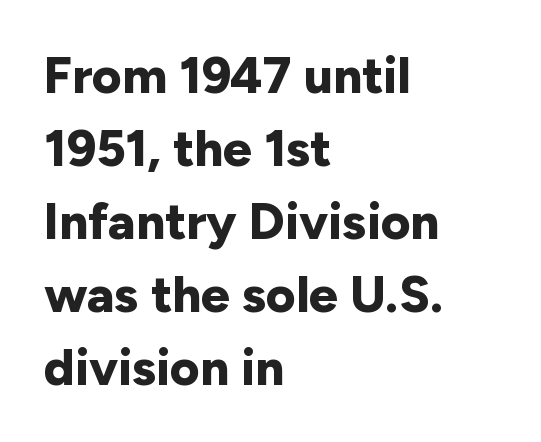
The image shows 51 px bold sans-serif type, upright; set left-aligned, normal line spacing (1.43x), normal letter spacing, not underlined; low stroke contrast and a medium x-height.
